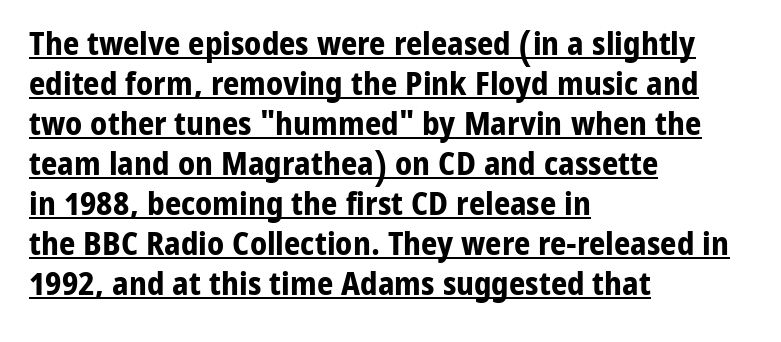
Look at the bottom of the vertical strokes: they stop flat, with no serifs. Horizontal alignment here is leftward, the default for most running prose. The face used here is rendered with its standard letterfit. One glance says typical: line gaps are just what's usual. Posture: upright roman.
